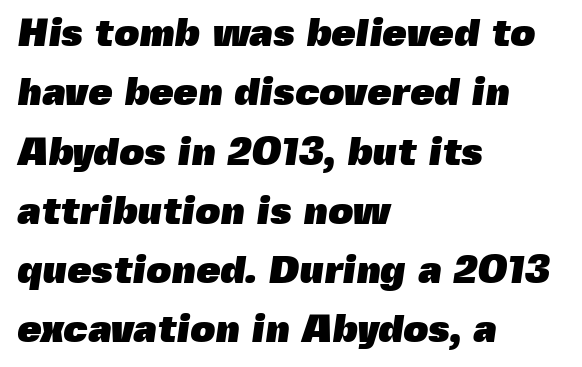
Q: Is the text bold? A: Yes.
Q: Is the typeface a serif or a sans-serif typeface? A: Sans-serif.
Q: Is the text underlined? A: No.
Q: How is the paragraph aligned? A: Left-aligned.
Q: Is the spacing between letters normal or unusually wide? A: Normal.
Q: Is the spacing between lines tight, normal or loose? A: Normal.
Q: Width (condensed, normal, or wide)? A: Normal.
Q: x-height? A: Medium.
Q: Monospaced? A: No.
